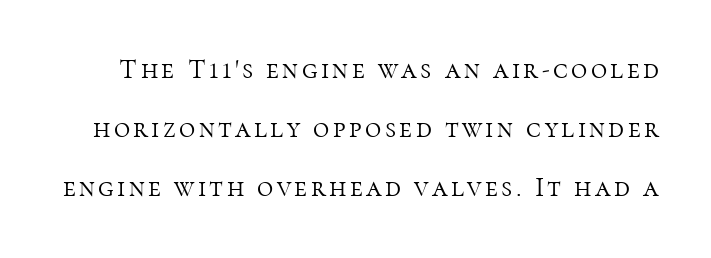
Q: Is the text bold? A: No.
Q: Is the text italic (slanted)? A: No, it is upright.
Q: Is the typeface a serif or a sans-serif typeface? A: Serif.
Q: Is the text underlined? A: No.
Q: Is the spacing between lines tight, normal or loose? A: Loose.
Q: Width (condensed, normal, or wide)? A: Normal.
Q: Stroke contrast? A: High.
Q: x-height? A: Medium.
Q: Monospaced? A: No.
